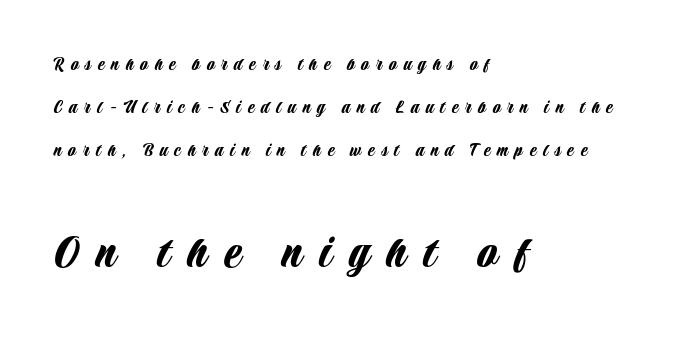
Descenders hang freely into open space. The line texture is sparse and dotted thanks to wide tracking. Spacing verdict: proportional, widths tailored to each character. Size hierarchy here favors the trailing block over the leading one. This block would shrink considerably if given ordinary leading; it's expanded now. Teacher's note: observe the even left margin — that is flush-left alignment.
